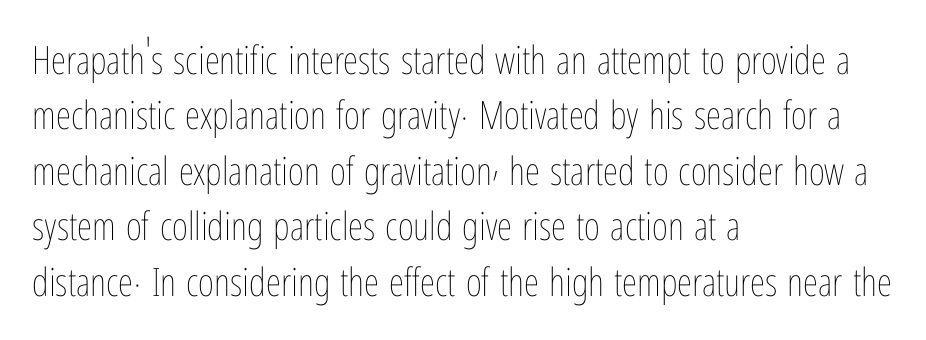
The image shows 39 px thin, condensed type, upright; set left-aligned, normal line spacing (1.42x), normal letter spacing, not underlined; low stroke contrast and a medium x-height.
